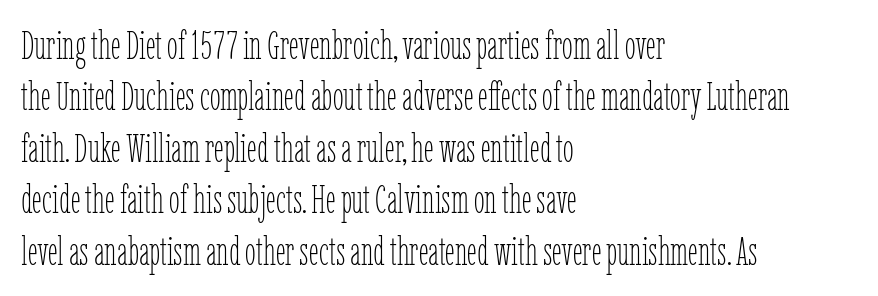
Q: Is the text bold? A: No.
Q: Is the text italic (slanted)? A: No, it is upright.
Q: Is the text underlined? A: No.
Q: How is the paragraph aligned? A: Left-aligned.
Q: Is the spacing between letters normal or unusually wide? A: Normal.
Q: Is the spacing between lines tight, normal or loose? A: Normal.
Q: Width (condensed, normal, or wide)? A: Condensed.
Q: Stroke contrast? A: Low.
Q: x-height? A: Medium.
Q: Monospaced? A: No.
